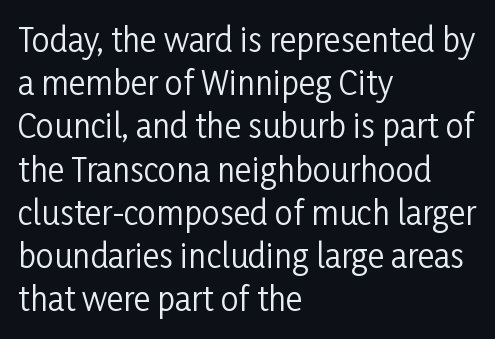
Vertically, the passage feels balanced, rows spaced as you'd expect. Serifs: no, the terminals of the letterforms are clean. You could not count columns in this text — the font is proportionally spaced. Look at the tracking — it's just the regular setting, nothing added.
